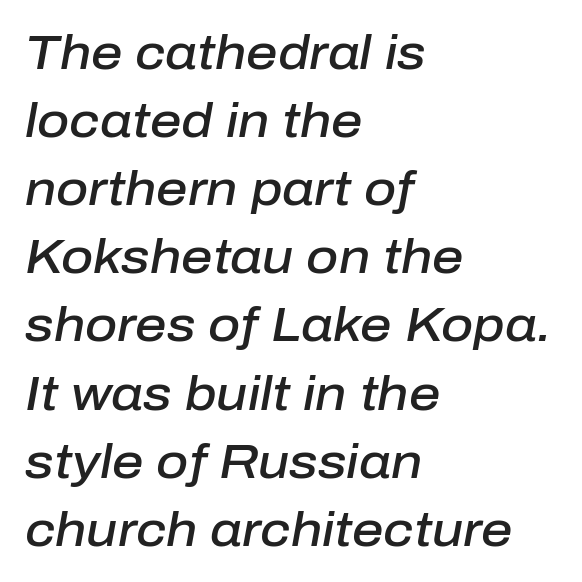
The image shows 49 px semibold type, italic (leaning right); set left-aligned, normal line spacing (1.39x), normal letter spacing, not underlined; low stroke contrast and a medium x-height.
